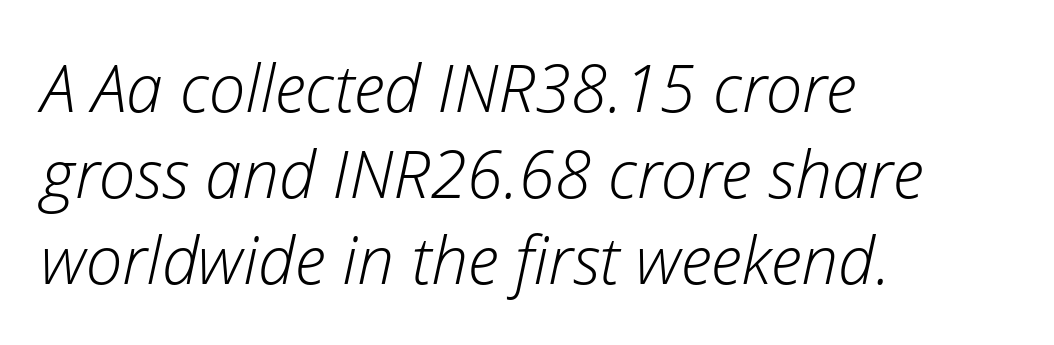
Q: Is the text bold? A: No.
Q: Is the text italic (slanted)? A: Yes, it leans right by about 12 degrees.
Q: Is the text underlined? A: No.
Q: How is the paragraph aligned? A: Left-aligned.
Q: Is the spacing between letters normal or unusually wide? A: Normal.
Q: Is the spacing between lines tight, normal or loose? A: Normal.
Q: Width (condensed, normal, or wide)? A: Normal.
Q: Stroke contrast? A: Low.
Q: x-height? A: Medium.
Q: Monospaced? A: No.
